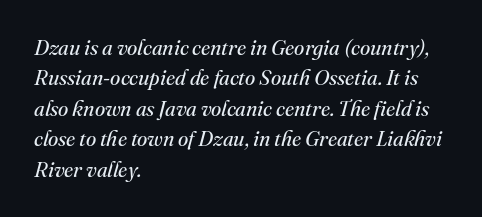
Style check: oblique. Each new line begins a customary step beneath the previous one. Alignment: flush left. Weight class: somewhere from thin through regular. The area under the type is left untouched. Does extra space separate the letters? No, they use regular spacing.
